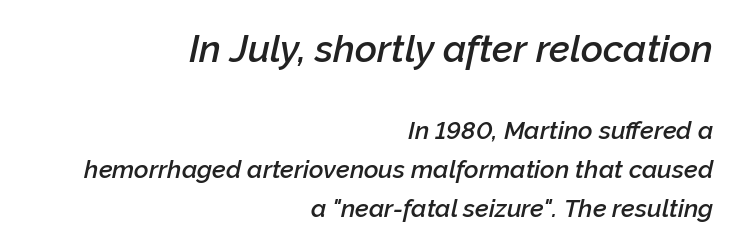
{"italic": "yes", "lean": "right", "slant_degrees": 12, "bold": "semi", "weight": "semibold", "width": "normal", "stroke_contrast": "low", "x_height": "medium", "monospaced": "no", "underline": "no", "align": "right", "line_spacing": "normal", "line_spacing_ratio": 1.55, "letter_spacing": "normal", "letter_spacing_em": 0.0, "larger_block": "first", "size_ratio": 1.52, "glyph_px": 38}
